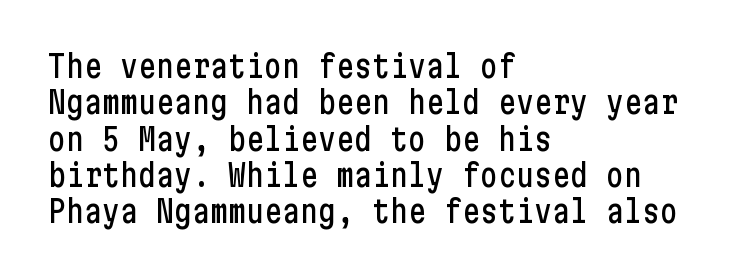
Q: Is the text italic (slanted)? A: No, it is upright.
Q: Is the typeface a serif or a sans-serif typeface? A: Sans-serif.
Q: Is the text underlined? A: No.
Q: How is the paragraph aligned? A: Left-aligned.
Q: Is the spacing between letters normal or unusually wide? A: Normal.
Q: Width (condensed, normal, or wide)? A: Condensed.
Q: Stroke contrast? A: Low.
Q: x-height? A: Medium.
